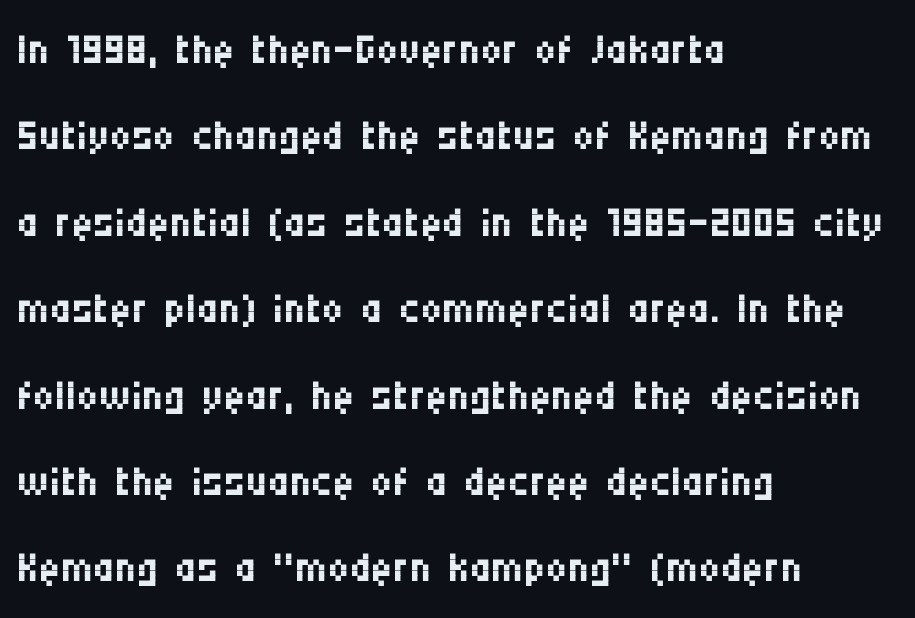
{"serif": "no", "italic": "no", "bold": "no", "weight": "regular", "width": "condensed", "stroke_contrast": "medium", "x_height": "large", "monospaced": "no", "underline": "no", "align": "left", "line_spacing": "normal", "line_spacing_ratio": 1.44, "letter_spacing": "normal", "letter_spacing_em": 0.0, "glyph_px": 60}
